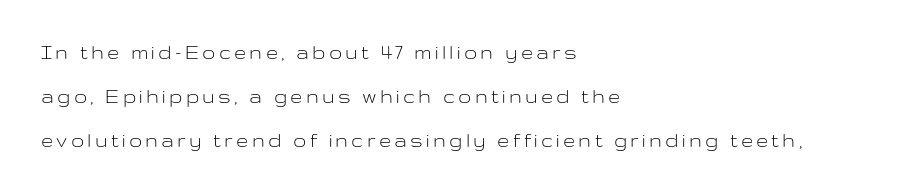
Q: Is the text bold? A: No.
Q: Is the text italic (slanted)? A: No, it is upright.
Q: Is the text underlined? A: No.
Q: How is the paragraph aligned? A: Left-aligned.
Q: Is the spacing between lines tight, normal or loose? A: Loose.
